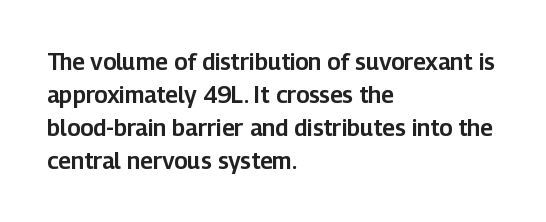
Q: Is the text italic (slanted)? A: No, it is upright.
Q: Is the text underlined? A: No.
Q: How is the paragraph aligned? A: Left-aligned.
Q: Is the spacing between letters normal or unusually wide? A: Normal.
Q: Is the spacing between lines tight, normal or loose? A: Normal.
